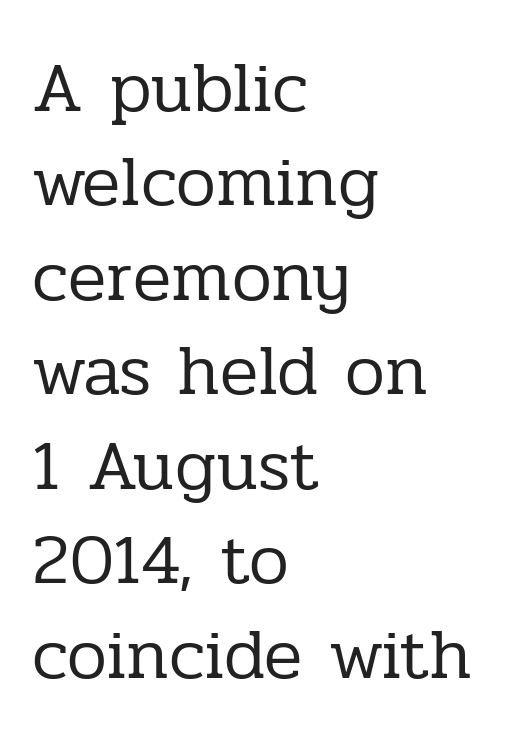
Here the glyphs are tracked normally, forming tight word shapes. A classic flush-left, rag-right setting is used for this passage. Here the designer chose a conventional face with non-uniform glyph widths. The designer went with a serif here, giving each stem small feet. Evenly set lines give the paragraph a standard silhouette. A quiet, ordinary-to-light weight characterises the typeface.
